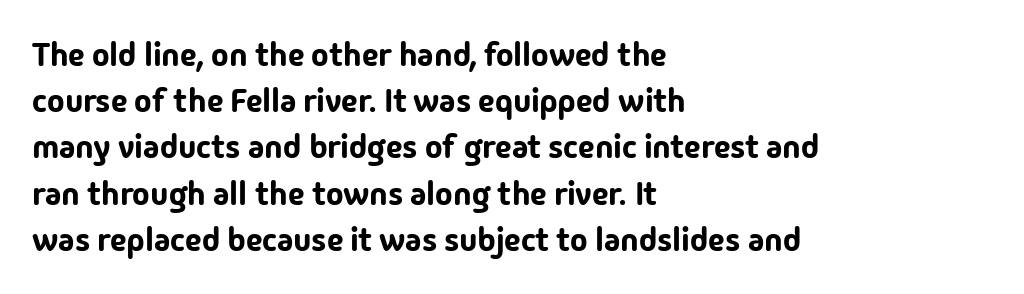
{"serif": "no", "italic": "no", "width": "normal", "stroke_contrast": "low", "x_height": "medium", "monospaced": "no", "underline": "no", "align": "left", "line_spacing": "normal", "line_spacing_ratio": 1.4, "letter_spacing": "normal", "letter_spacing_em": 0.0, "glyph_px": 33}
